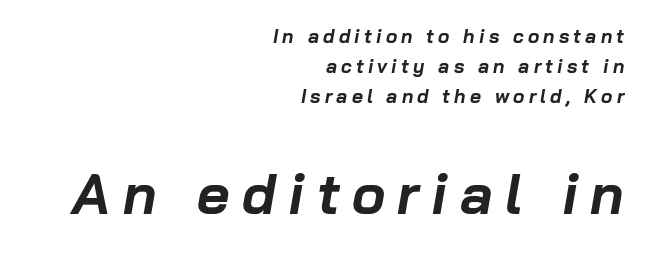
The image shows 56 px bold type, italic (leaning right); set right-aligned, normal line spacing (1.57x), unusually wide letter spacing (+0.22 em), not underlined; the second (bottom) block is 2.95x larger; low stroke contrast and a medium x-height.
